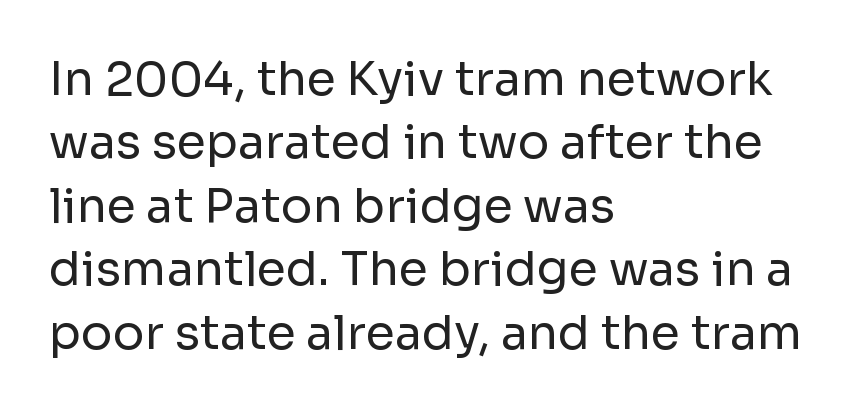
Any mark beneath the type? The region is blank. All the whitespace from short lines collects on the right. The rendering keeps characters at their native spacing. In terms of leading, this rendering sits right in the middle. Letterform terminals end flat and unadorned throughout the passage.
